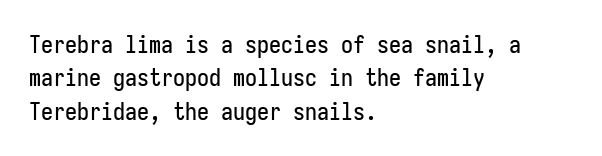
Q: Is the text italic (slanted)? A: No, it is upright.
Q: Is the text underlined? A: No.
Q: How is the paragraph aligned? A: Left-aligned.
Q: Is the spacing between letters normal or unusually wide? A: Normal.
Q: Is the spacing between lines tight, normal or loose? A: Normal.
